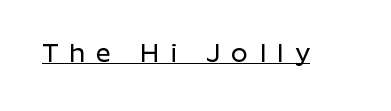
Q: Is the text italic (slanted)? A: No, it is upright.
Q: Is the text underlined? A: Yes.
Q: Is the spacing between letters normal or unusually wide? A: Unusually wide.
